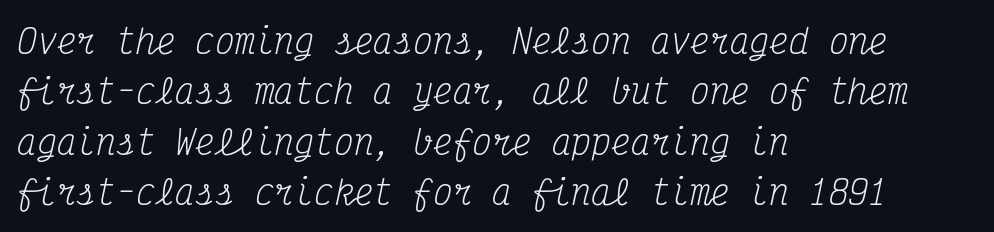
{"serif": "yes", "italic": "yes", "lean": "right", "slant_degrees": 12, "bold": "no", "weight": "regular", "width": "condensed", "stroke_contrast": "medium", "x_height": "medium", "monospaced": "yes", "underline": "no", "align": "left", "line_spacing": "normal", "line_spacing_ratio": 1.53, "letter_spacing": "normal", "letter_spacing_em": 0.0, "glyph_px": 33}
